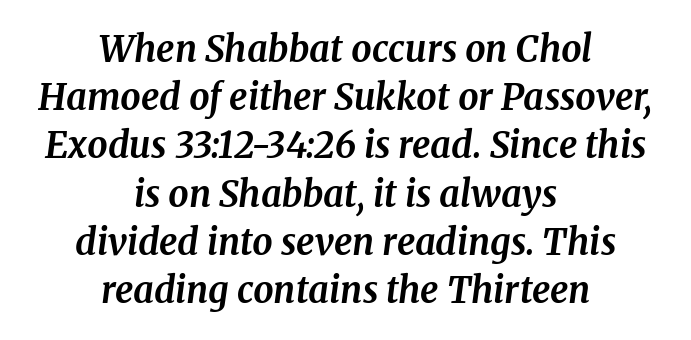
The image shows 36 px bold serif type, italic (leaning right); set centered, normal line spacing (1.34x), normal letter spacing, not underlined; medium stroke contrast and a medium x-height.
